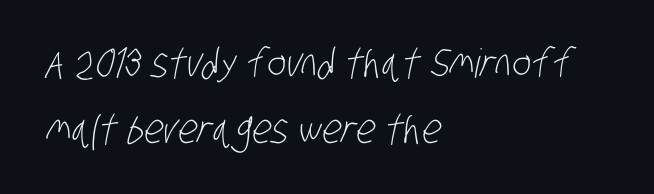
The image shows 40 px light, condensed sans-serif type; set left-aligned, normal line spacing (1.65x), normal letter spacing, not underlined; low stroke contrast and a large x-height.
